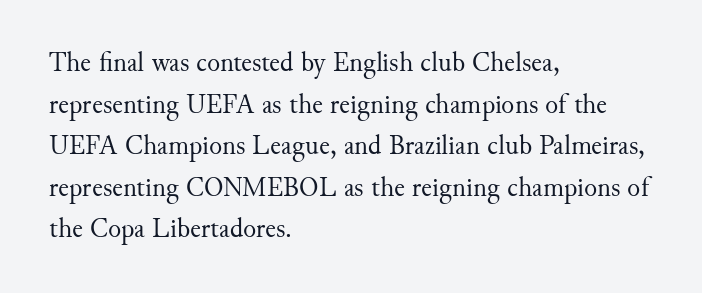
Q: Is the text bold? A: No.
Q: Is the text italic (slanted)? A: No, it is upright.
Q: Is the text underlined? A: No.
Q: How is the paragraph aligned? A: Left-aligned.
Q: Is the spacing between letters normal or unusually wide? A: Normal.
Q: Is the spacing between lines tight, normal or loose? A: Normal.
